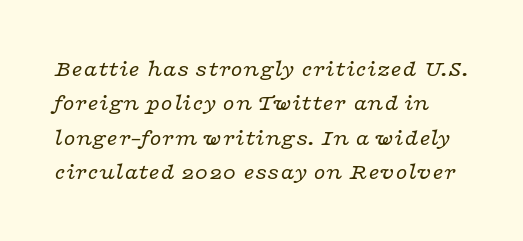
The image shows 24 px text type, italic (leaning right); set normal line spacing (1.43x), normal letter spacing, not underlined.
